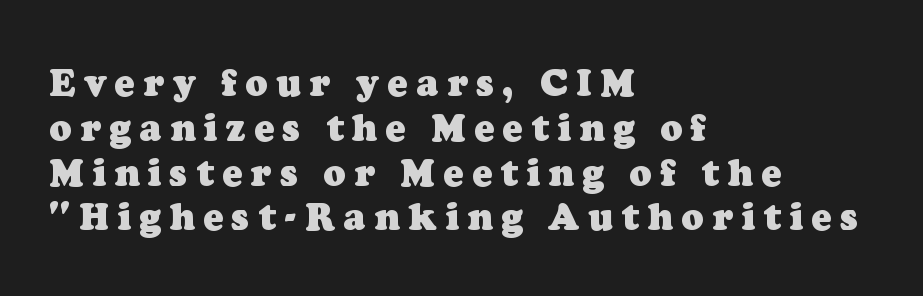
Q: Is the text bold? A: Yes.
Q: Is the typeface a serif or a sans-serif typeface? A: Serif.
Q: Is the text underlined? A: No.
Q: How is the paragraph aligned? A: Left-aligned.
Q: Is the spacing between letters normal or unusually wide? A: Unusually wide.
Q: Width (condensed, normal, or wide)? A: Normal.
Q: Stroke contrast? A: Low.
Q: x-height? A: Medium.
Q: Monospaced? A: No.
